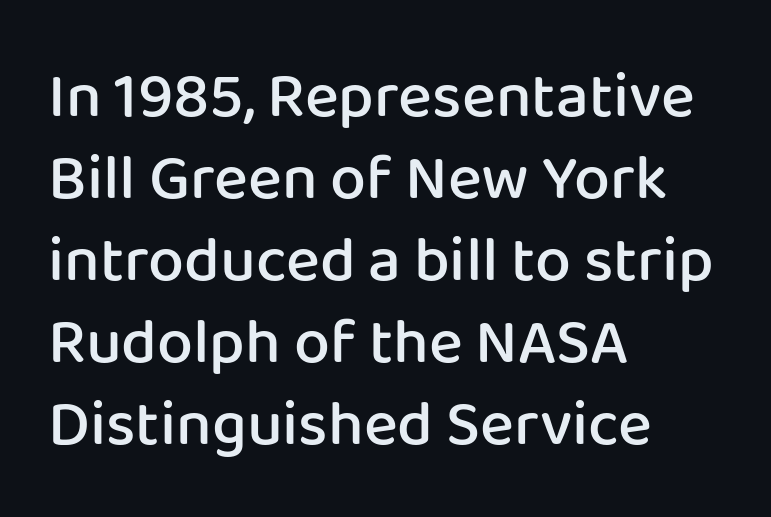
{"serif": "no", "italic": "no", "bold": "semi", "weight": "semibold", "width": "normal", "stroke_contrast": "low", "x_height": "medium", "monospaced": "no", "underline": "no", "align": "left", "line_spacing": "normal", "line_spacing_ratio": 1.28, "letter_spacing": "normal", "letter_spacing_em": 0.0, "glyph_px": 64}
